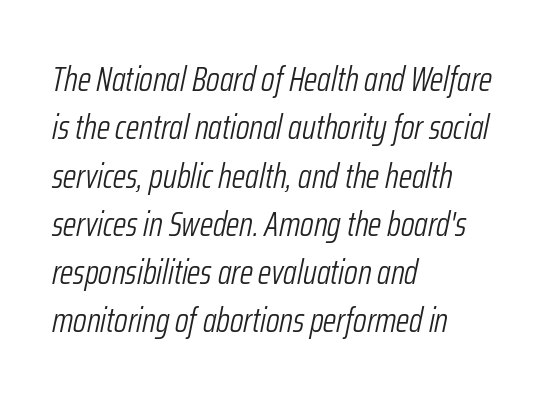
The rag falls on the right side of this text block. Is there much room between lines? A standard amount, neither cramped nor airy. Looking at the ascenders, they clearly lean. Rule under the text: the space is simply empty. Words appear dense and cohesive because spacing is normal.
